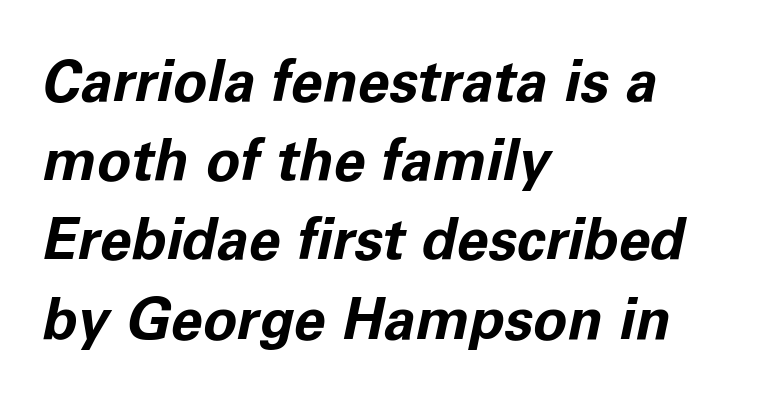
{"italic": "yes", "lean": "right", "slant_degrees": 11, "bold": "yes", "weight": "bold", "width": "normal", "stroke_contrast": "low", "x_height": "medium", "monospaced": "no", "underline": "no", "align": "left", "line_spacing": "normal", "line_spacing_ratio": 1.39, "letter_spacing": "normal", "letter_spacing_em": 0.0, "glyph_px": 57}
